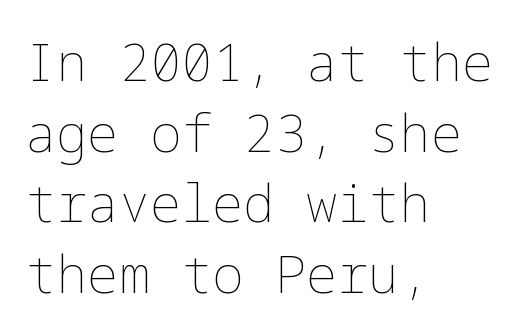
The letters sit at their default tracking, neither squeezed nor spread. The typography opts for an upright posture over an oblique one. The foot of each line stays bare and open. Baseline-to-baseline distance is the conventional proportion of letter height. Line beginnings align vertically; line endings do not.
